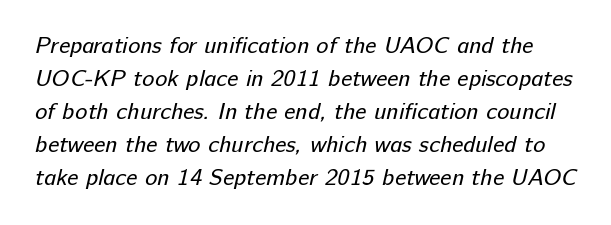
Q: Is the text bold? A: No.
Q: Is the text underlined? A: No.
Q: Is the spacing between letters normal or unusually wide? A: Normal.
Q: Is the spacing between lines tight, normal or loose? A: Normal.
